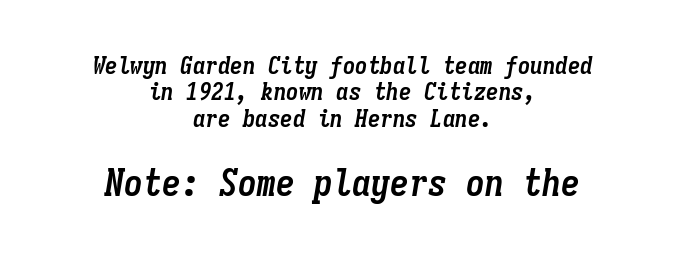
Q: Is the text bold? A: Yes.
Q: Is the text italic (slanted)? A: Yes, it leans right by about 9 degrees.
Q: Is the text underlined? A: No.
Q: How is the paragraph aligned? A: Centered.
Q: Is the spacing between letters normal or unusually wide? A: Normal.
Q: Is the spacing between lines tight, normal or loose? A: Tight.
Q: Which block of text is set in a larger size, the first (top) or the second (bottom)? A: The second (bottom) one.
Q: Width (condensed, normal, or wide)? A: Condensed.
Q: Stroke contrast? A: Low.
Q: x-height? A: Medium.
Q: Monospaced? A: Yes.
